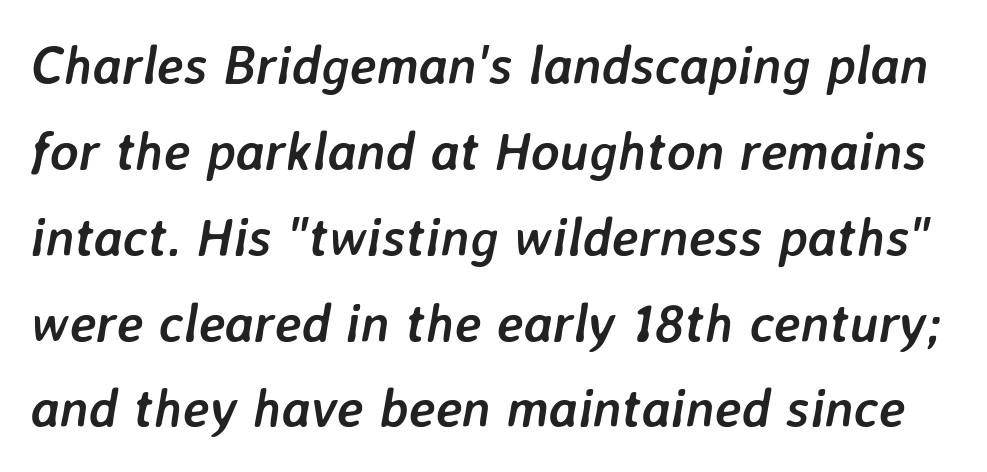
The image shows 54 px semibold type, italic (leaning right); set normal line spacing (1.59x), normal letter spacing, not underlined; low stroke contrast and a medium x-height.
